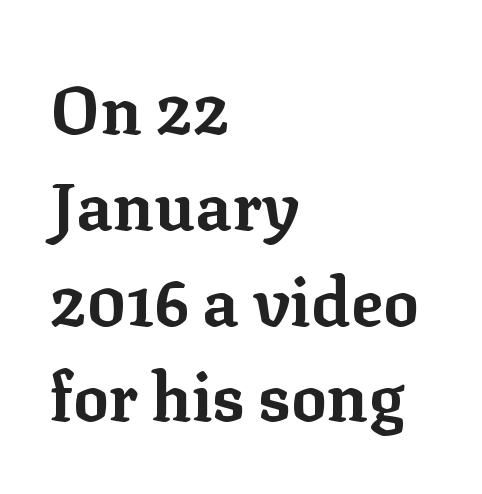
Q: Is the text bold? A: Yes.
Q: Is the text italic (slanted)? A: No, it is upright.
Q: Is the typeface a serif or a sans-serif typeface? A: Serif.
Q: Is the text underlined? A: No.
Q: How is the paragraph aligned? A: Left-aligned.
Q: Is the spacing between letters normal or unusually wide? A: Normal.
Q: Is the spacing between lines tight, normal or loose? A: Normal.
Q: Width (condensed, normal, or wide)? A: Normal.
Q: Stroke contrast? A: Low.
Q: x-height? A: Medium.
Q: Monospaced? A: No.
